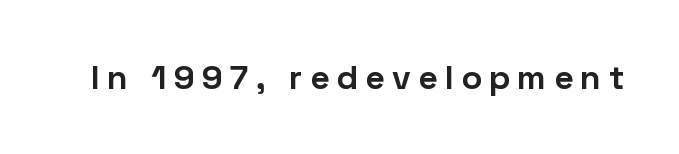
The image shows 34 px bold sans-serif type, upright; set unusually wide letter spacing (+0.21 em), not underlined; low stroke contrast and a medium x-height.
